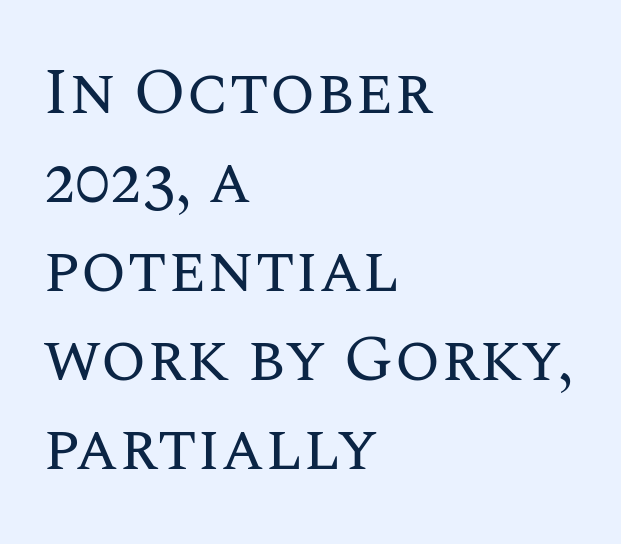
Is this a heavy cut? Hardly; it is regular or lighter. Is this a fixed-width face? No — the glyphs have proportional, varying widths. It's the straight-up-and-down kind of type. Caption: standard tracking, unaltered.
